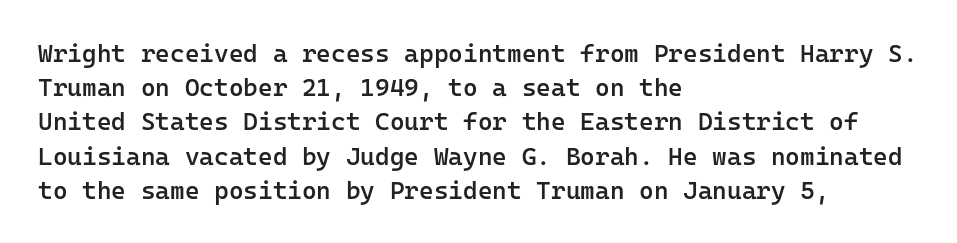
Compared with typical body copy, the letter spacing here is the same. Words float on clear page, feet unadorned. This is the regular roman posture of the typeface. The strokes are fattened partway — semibold, not bold.
